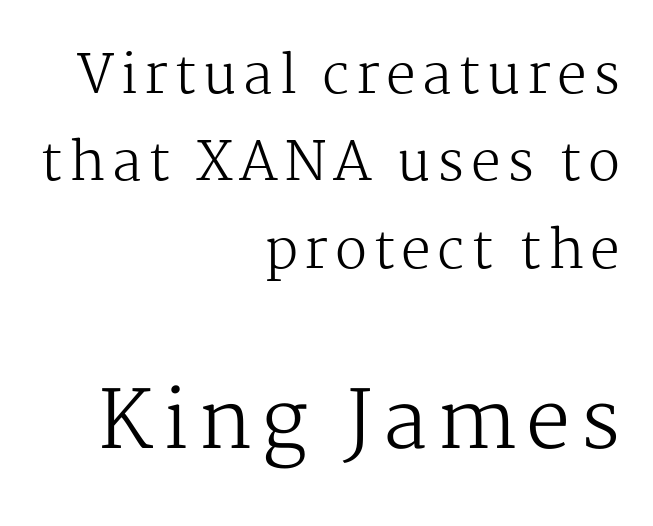
A typesetter would label this face a serif. No word sits above an underline. This sample is right-justified, so line beginnings fall wherever the words allow. Proportional: the letters do not fall into vertical columns. Is this a heavy cut? Hardly; it is regular or lighter.
